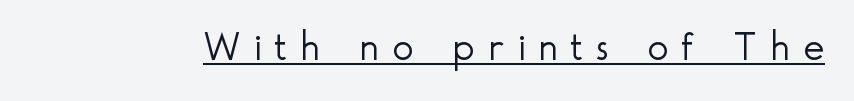
Q: Is the text bold? A: No.
Q: Is the text italic (slanted)? A: No, it is upright.
Q: Is the typeface a serif or a sans-serif typeface? A: Sans-serif.
Q: Is the text underlined? A: Yes.
Q: Is the spacing between letters normal or unusually wide? A: Unusually wide.
Q: Width (condensed, normal, or wide)? A: Normal.
Q: x-height? A: Small.
Q: Monospaced? A: No.
